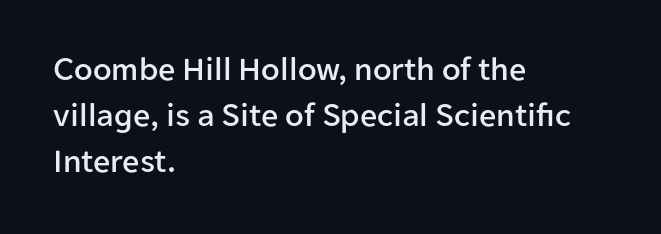
Q: Is the text italic (slanted)? A: No, it is upright.
Q: Is the typeface a serif or a sans-serif typeface? A: Sans-serif.
Q: Is the text underlined? A: No.
Q: How is the paragraph aligned? A: Left-aligned.
Q: Is the spacing between letters normal or unusually wide? A: Normal.
Q: Is the spacing between lines tight, normal or loose? A: Normal.
Q: Width (condensed, normal, or wide)? A: Normal.
Q: Stroke contrast? A: Low.
Q: x-height? A: Medium.
Q: Monospaced? A: No.
